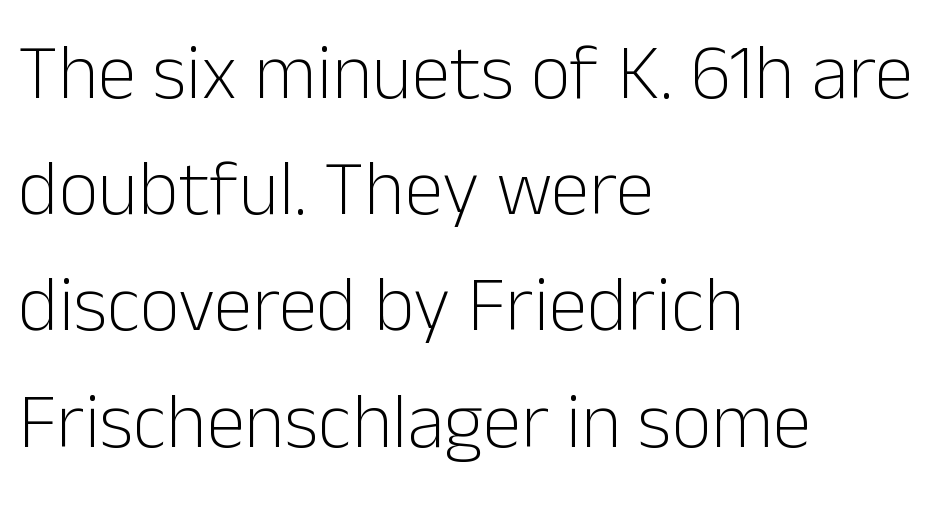
{"serif": "no", "italic": "no", "bold": "no", "weight": "light", "width": "normal", "stroke_contrast": "low", "x_height": "medium", "monospaced": "no", "underline": "no", "align": "left", "line_spacing": "normal", "line_spacing_ratio": 1.49, "letter_spacing": "normal", "letter_spacing_em": 0.0, "glyph_px": 78}
